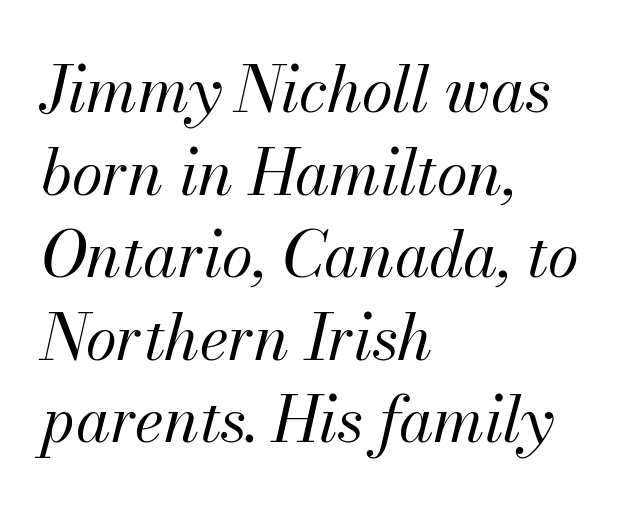
Q: Is the text bold? A: No.
Q: Is the text italic (slanted)? A: Yes, it leans right by about 13 degrees.
Q: Is the text underlined? A: No.
Q: How is the paragraph aligned? A: Left-aligned.
Q: Is the spacing between letters normal or unusually wide? A: Normal.
Q: Is the spacing between lines tight, normal or loose? A: Normal.
Q: Width (condensed, normal, or wide)? A: Normal.
Q: Stroke contrast? A: Medium.
Q: x-height? A: Small.
Q: Monospaced? A: No.
